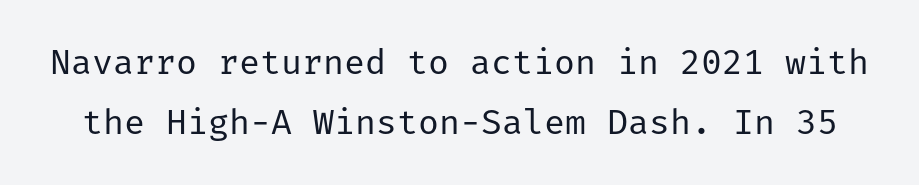
The image shows 35 px regular-weight sans-serif type, upright; set line spacing 1.71x, normal letter spacing, not underlined; low stroke contrast and a medium x-height.
